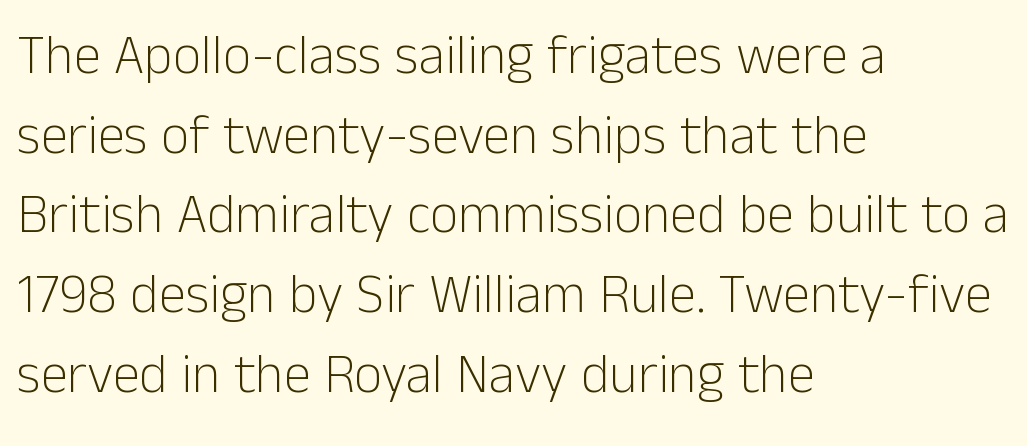
Q: Is the text bold? A: No.
Q: Is the text italic (slanted)? A: No, it is upright.
Q: Is the typeface a serif or a sans-serif typeface? A: Sans-serif.
Q: Is the text underlined? A: No.
Q: How is the paragraph aligned? A: Left-aligned.
Q: Is the spacing between letters normal or unusually wide? A: Normal.
Q: Is the spacing between lines tight, normal or loose? A: Normal.
Q: Width (condensed, normal, or wide)? A: Normal.
Q: Stroke contrast? A: Low.
Q: x-height? A: Medium.
Q: Monospaced? A: No.
